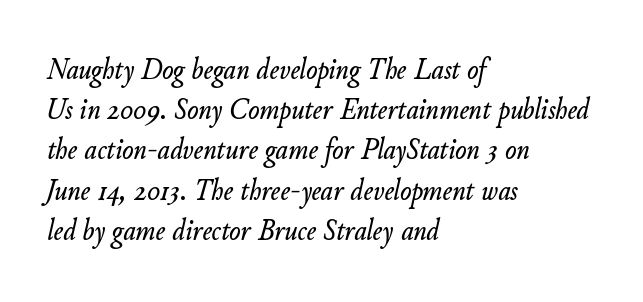
Q: Is the text italic (slanted)? A: Yes, it leans right by about 11 degrees.
Q: Is the text underlined? A: No.
Q: How is the paragraph aligned? A: Left-aligned.
Q: Is the spacing between letters normal or unusually wide? A: Normal.
Q: Is the spacing between lines tight, normal or loose? A: Normal.
Q: Width (condensed, normal, or wide)? A: Normal.
Q: Stroke contrast? A: Low.
Q: x-height? A: Small.
Q: Monospaced? A: No.
